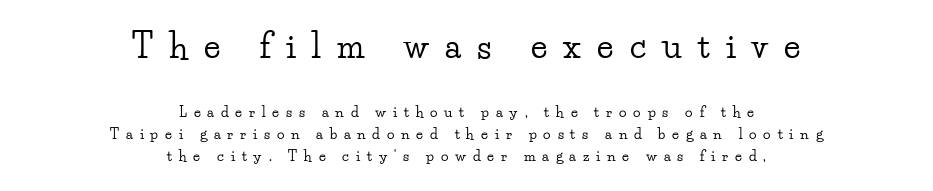
{"serif": "yes", "italic": "no", "width": "wide", "stroke_contrast": "low", "x_height": "small", "monospaced": "no", "underline": "no", "align": "center", "line_spacing": "normal", "line_spacing_ratio": 1.57, "letter_spacing": "wide", "letter_spacing_em": 0.49, "larger_block": "first", "size_ratio": 2.36, "glyph_px": 33}
